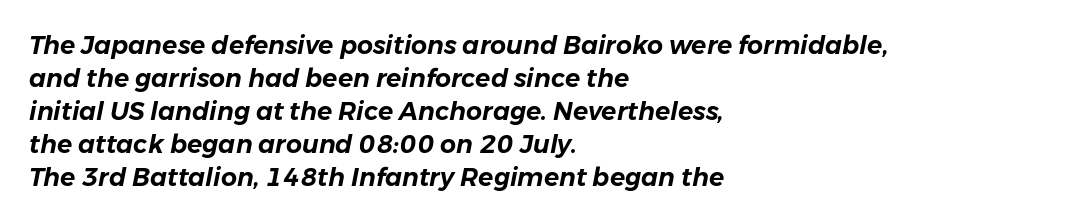
The image shows 25 px text type, italic (leaning right); set left-aligned, normal line spacing (1.32x), normal letter spacing, not underlined.
